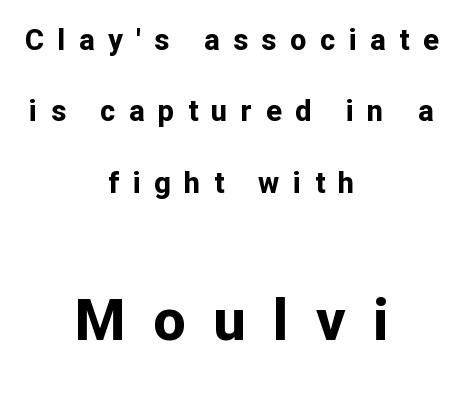
Set as a true bold cut, around the 700 mark. The designer dialed line spacing up above the default. Letterform terminals end flat and unadorned throughout the passage. It's the straight-up-and-down kind of type. Character widths vary here, with narrow letters taking less room than wide ones. Is the lower block the larger one? Yes — the lower block carries the bigger type.
